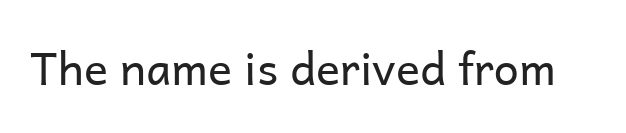
{"serif": "no", "italic": "no", "bold": "no", "weight": "regular", "width": "normal", "stroke_contrast": "low", "x_height": "medium", "monospaced": "no", "underline": "no", "letter_spacing": "normal", "letter_spacing_em": 0.0, "glyph_px": 45}
